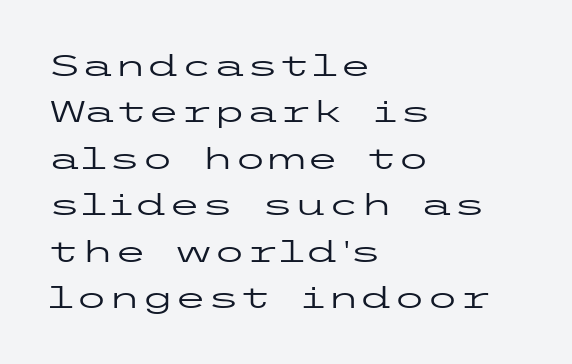
The image shows 30 px regular-weight, wide sans-serif type, upright; set left-aligned, normal line spacing (1.55x), normal letter spacing, not underlined; low stroke contrast and a medium x-height.
